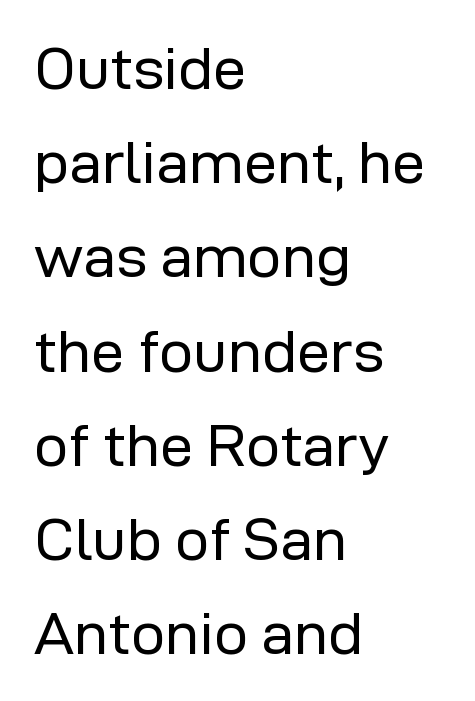
The strip under each line holds only bare page. Grotesque or geometric, the face here clearly has no serifs. Caption: face not bold, strokes unweighted. Posture: upright roman. Nobody touched the tracking dial on this one.
